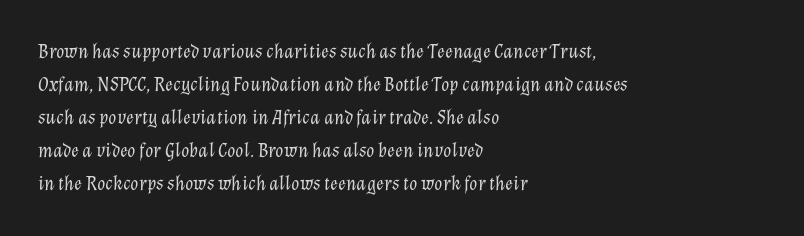
The image shows 21 px text type, italic (leaning right); set left-aligned, normal line spacing (1.57x), normal letter spacing, not underlined.
